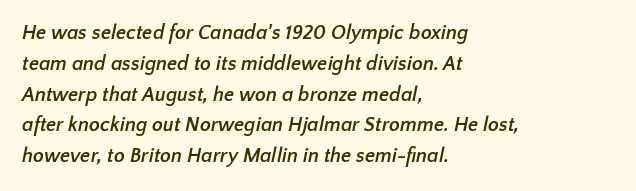
Q: Is the text bold? A: Yes.
Q: Is the text underlined? A: No.
Q: How is the paragraph aligned? A: Left-aligned.
Q: Is the spacing between letters normal or unusually wide? A: Normal.
Q: Is the spacing between lines tight, normal or loose? A: Normal.
